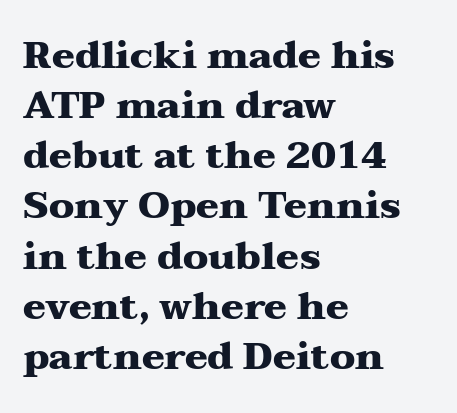
{"serif": "yes", "italic": "no", "bold": "yes", "weight": "heavy", "width": "wide", "stroke_contrast": "medium", "x_height": "medium", "monospaced": "no", "underline": "no", "align": "left", "line_spacing": "normal", "line_spacing_ratio": 1.32, "letter_spacing": "normal", "letter_spacing_em": 0.0, "glyph_px": 38}
